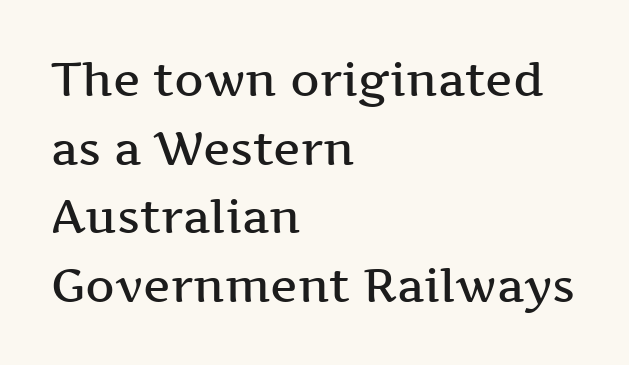
The image shows 46 px semibold, wide serif type, upright; set left-aligned, normal line spacing (1.49x), normal letter spacing, not underlined; medium stroke contrast and a medium x-height.
